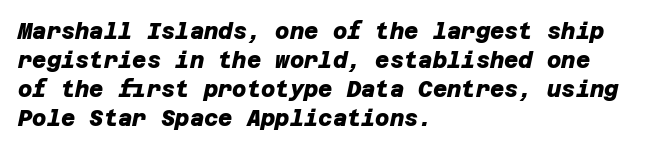
Q: Is the text bold? A: Yes.
Q: Is the text underlined? A: No.
Q: How is the paragraph aligned? A: Left-aligned.
Q: Is the spacing between letters normal or unusually wide? A: Normal.
Q: Is the spacing between lines tight, normal or loose? A: Normal.
